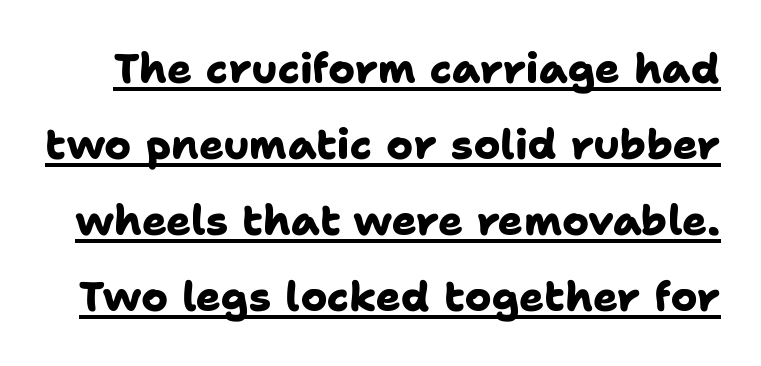
{"serif": "no", "bold": "yes", "weight": "heavy", "width": "normal", "stroke_contrast": "low", "x_height": "medium", "monospaced": "no", "underline": "yes", "line_spacing_ratio": 1.85, "letter_spacing": "normal", "letter_spacing_em": 0.0, "glyph_px": 41}
